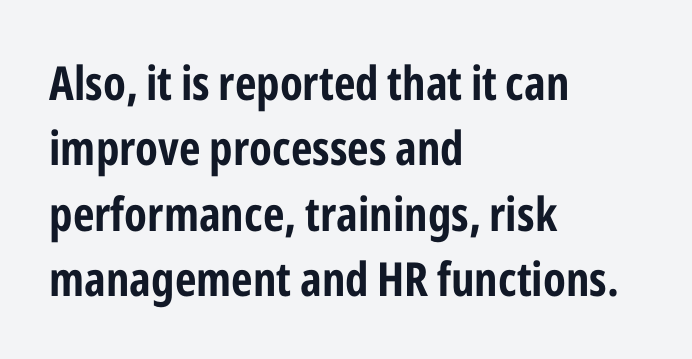
Thick stems and heavy bowls — unmistakably bold. Which margin do the lines hug? The left one — the right edge is uneven. The type is set solid horizontally, with unmodified tracking. Nobody drew a line under any word here. The font's upright variant was chosen for this text.
